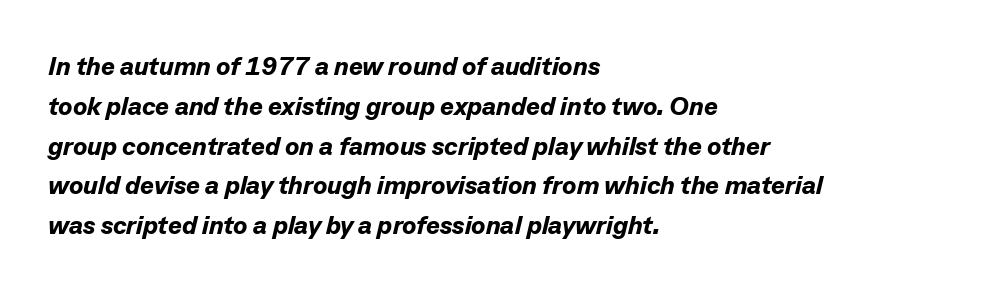
One-word summary of the alignment: left. The axis of the letterforms is tilted away from vertical. Rows of type keep a routine distance in the vertical direction. Between one letter and the next there's only the usual sliver of space.
